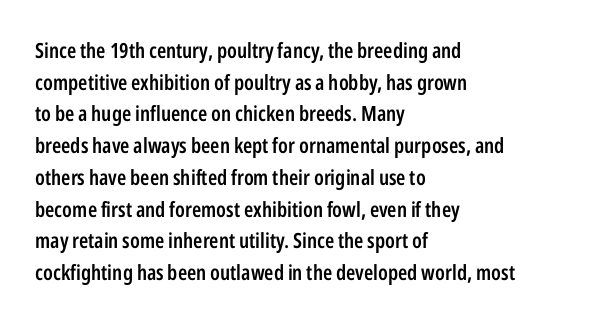
{"italic": "no", "bold": "semi", "underline": "no", "align": "left", "line_spacing": "normal", "line_spacing_ratio": 1.51, "letter_spacing": "normal", "letter_spacing_em": 0.0, "glyph_px": 21}
